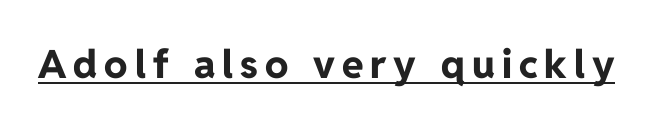
The image shows 39 px bold sans-serif type, upright; set underlined; low stroke contrast and a medium x-height.
